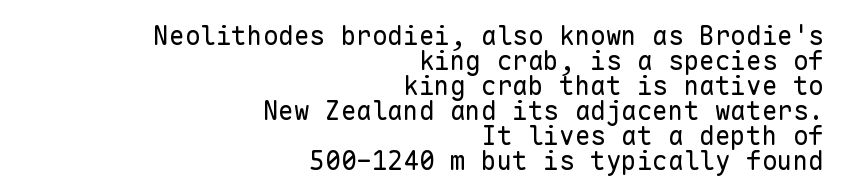
{"italic": "no", "bold": "no", "underline": "no", "align": "right", "line_spacing": "tight", "line_spacing_ratio": 0.96, "letter_spacing": "normal", "letter_spacing_em": 0.0, "glyph_px": 26}
